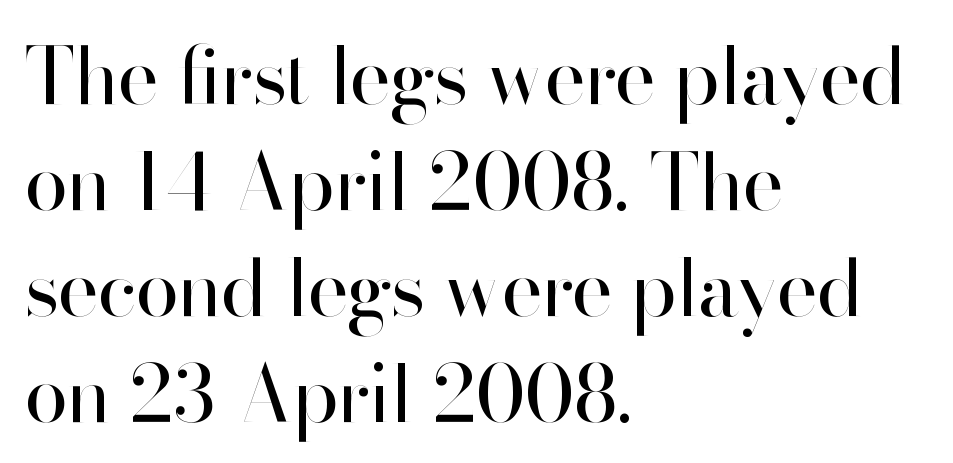
Q: Is the text bold? A: No.
Q: Is the text italic (slanted)? A: No, it is upright.
Q: Is the typeface a serif or a sans-serif typeface? A: Sans-serif.
Q: Is the text underlined? A: No.
Q: How is the paragraph aligned? A: Left-aligned.
Q: Is the spacing between letters normal or unusually wide? A: Normal.
Q: Is the spacing between lines tight, normal or loose? A: Normal.
Q: Width (condensed, normal, or wide)? A: Normal.
Q: Stroke contrast? A: High.
Q: x-height? A: Small.
Q: Monospaced? A: No.
